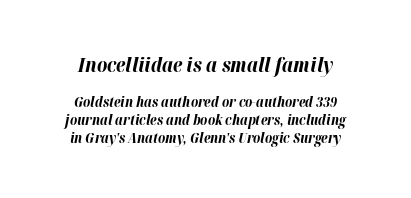
{"italic": "yes", "lean": "right", "slant_degrees": 12, "bold": "yes", "underline": "no", "align": "center", "line_spacing": "normal", "line_spacing_ratio": 1.29, "letter_spacing": "normal", "letter_spacing_em": 0.0, "larger_block": "first", "size_ratio": 1.43, "glyph_px": 20}
